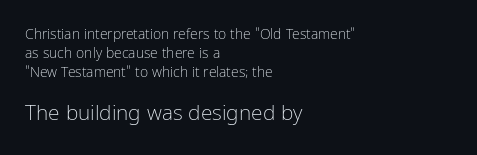
Q: Is the text bold? A: No.
Q: Is the text italic (slanted)? A: No, it is upright.
Q: Is the text underlined? A: No.
Q: How is the paragraph aligned? A: Left-aligned.
Q: Is the spacing between letters normal or unusually wide? A: Normal.
Q: Is the spacing between lines tight, normal or loose? A: Normal.
Q: Which block of text is set in a larger size, the first (top) or the second (bottom)? A: The second (bottom) one.
